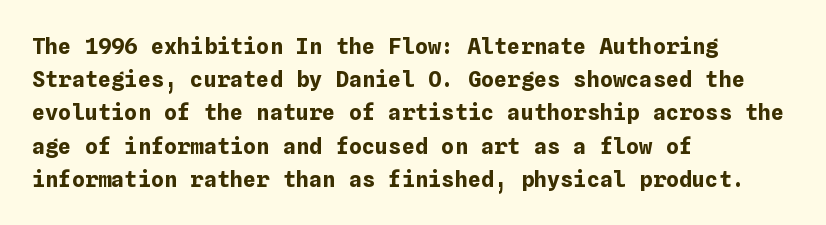
Q: Is the text bold? A: Yes.
Q: Is the text italic (slanted)? A: No, it is upright.
Q: Is the text underlined? A: No.
Q: How is the paragraph aligned? A: Left-aligned.
Q: Is the spacing between letters normal or unusually wide? A: Normal.
Q: Is the spacing between lines tight, normal or loose? A: Normal.
